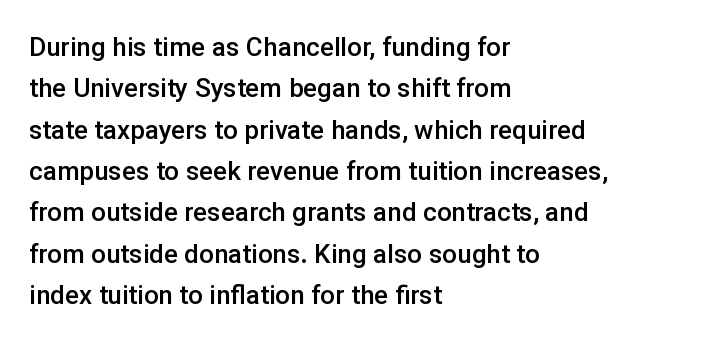
The image shows 26 px text type, upright; set left-aligned, normal line spacing (1.59x), normal letter spacing, not underlined.
